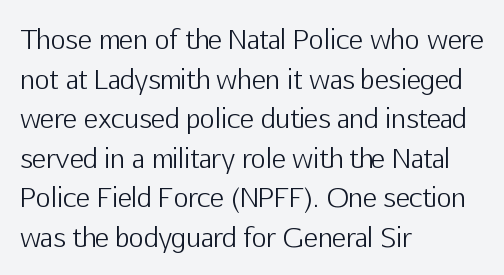
The image shows 26 px text type, upright; set left-aligned, normal line spacing (1.52x), normal letter spacing, not underlined.
